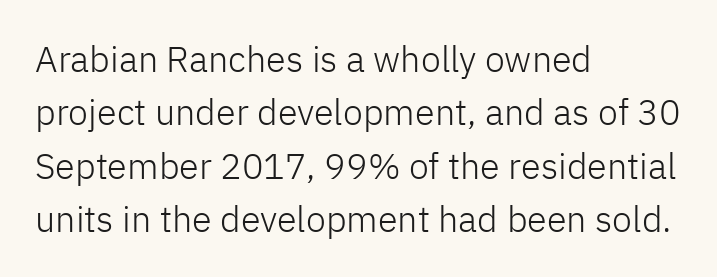
The image shows 36 px light sans-serif type, upright; set left-aligned, normal line spacing (1.48x), normal letter spacing, not underlined; low stroke contrast and a medium x-height.
